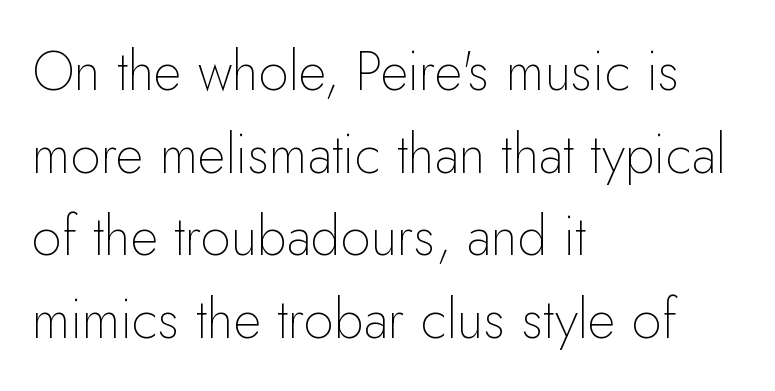
The image shows 54 px thin sans-serif type, upright; set left-aligned, normal line spacing (1.53x), normal letter spacing, not underlined; low stroke contrast and a small x-height.
